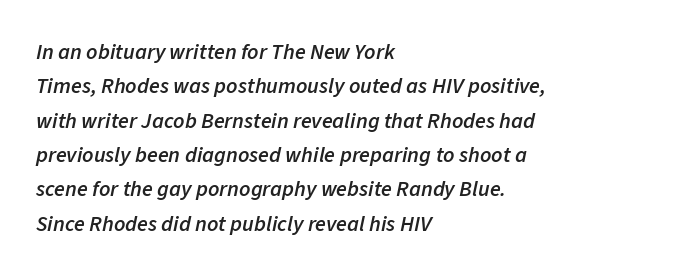
Just letters on the line, the space beneath them empty. Teacher's note: observe the even left margin — that is flush-left alignment. Would a proofreader flag this as italicized? Yes. The line texture is even and compact thanks to regular tracking. A typesetter would call this leading conventional body-copy spacing.
